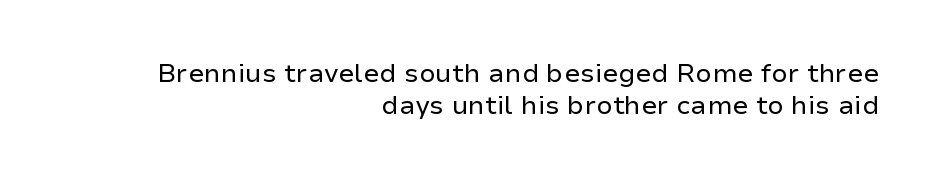
No italicization has been applied; the sample stays upright. The strokes are not fattened; the text isn't bold. Is the block centered? No — it sits flush against the right margin. Words appear dense and cohesive because spacing is normal.
